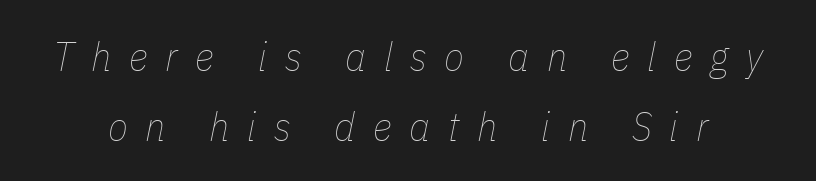
Each letter keeps its own natural width here, so spacing adapts to shape. Is the stroke heavy? The answer is a plain regular-or-lighter. In terms of letterspacing, this is a distinctly airy, spread setting. Anything drawn beneath the words? Only blank space.
